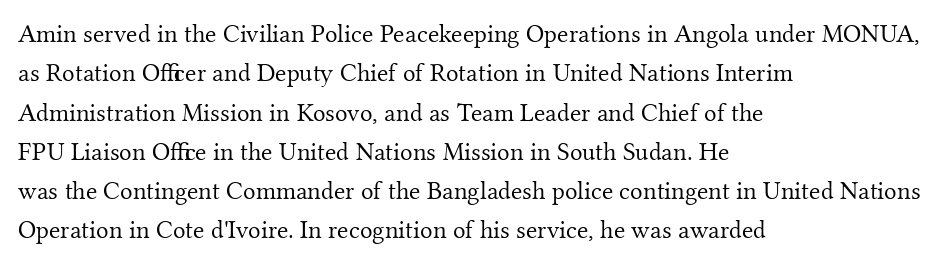
Q: Is the text bold? A: No.
Q: Is the text italic (slanted)? A: No, it is upright.
Q: Is the text underlined? A: No.
Q: How is the paragraph aligned? A: Left-aligned.
Q: Is the spacing between letters normal or unusually wide? A: Normal.
Q: Is the spacing between lines tight, normal or loose? A: Normal.
